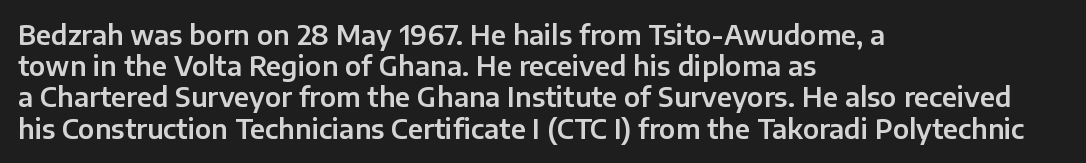
The passage is arranged the way most books set body copy — flush left. This is the regular roman posture of the typeface. The rendering keeps characters at their native spacing. Honestly, there is no underline to notice here at all.
